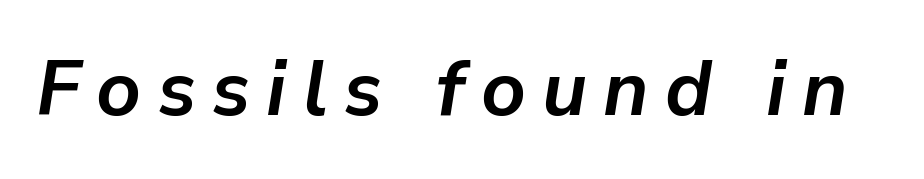
{"italic": "yes", "lean": "right", "slant_degrees": 9, "bold": "yes", "weight": "semibold", "width": "normal", "stroke_contrast": "low", "x_height": "medium", "monospaced": "no", "underline": "no", "letter_spacing": "wide", "letter_spacing_em": 0.21, "glyph_px": 78}
